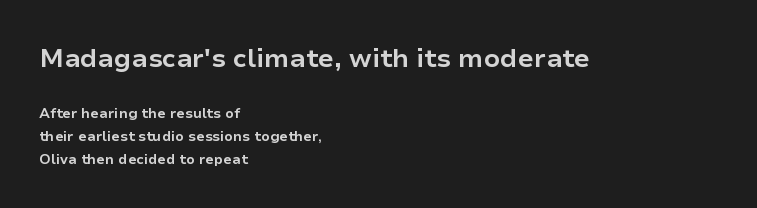
Q: Is the text bold? A: Yes.
Q: Is the text italic (slanted)? A: No, it is upright.
Q: Is the text underlined? A: No.
Q: How is the paragraph aligned? A: Left-aligned.
Q: Is the spacing between letters normal or unusually wide? A: Normal.
Q: Is the spacing between lines tight, normal or loose? A: Normal.
Q: Which block of text is set in a larger size, the first (top) or the second (bottom)? A: The first (top) one.
